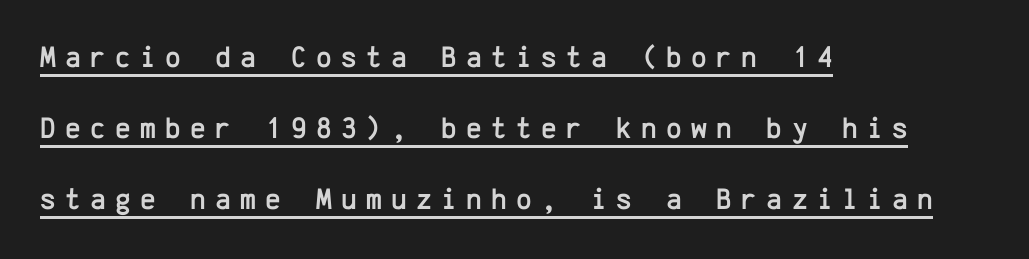
The image shows 30 px sans-serif type, upright, monospaced; set left-aligned, loose line spacing (2.36x), unusually wide letter spacing (+0.31 em), underlined; low stroke contrast and a medium x-height.
